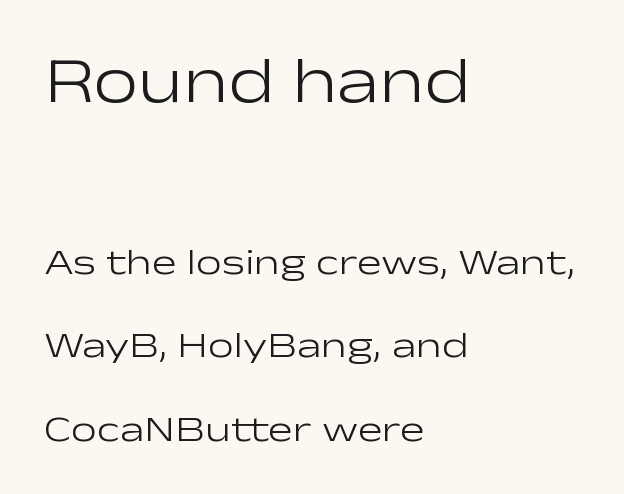
The image shows 64 px light, wide sans-serif type, upright; set left-aligned, loose line spacing (2.26x), normal letter spacing, not underlined; the first (top) block is 1.73x larger; low stroke contrast and a medium x-height.
